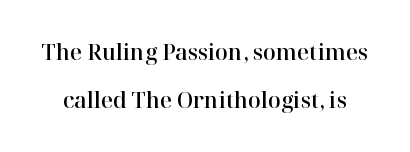
The image shows 21 px text type, upright; set loose line spacing (2.27x), normal letter spacing, not underlined.
